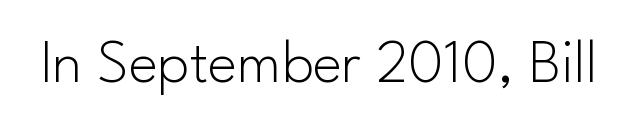
The image shows 62 px light sans-serif type, upright; set normal letter spacing, not underlined; low stroke contrast and a small x-height.
